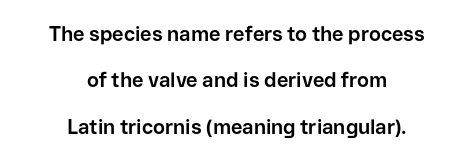
The image shows 20 px bold type, upright; set centered, loose line spacing (2.32x), normal letter spacing, not underlined.
